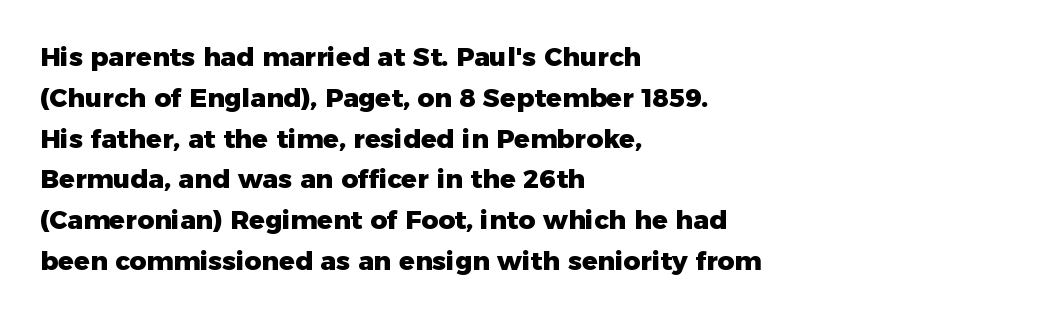
The image shows 26 px bold type, upright; set left-aligned, normal line spacing (1.57x), normal letter spacing, not underlined.
